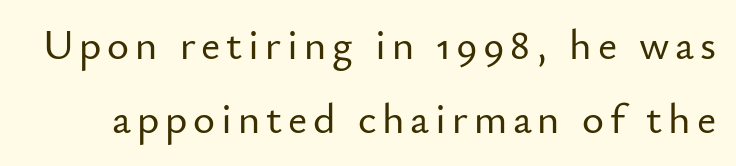
The image shows 42 px sans-serif type, upright; set line spacing 1.76x, not underlined; low stroke contrast and a small x-height.
